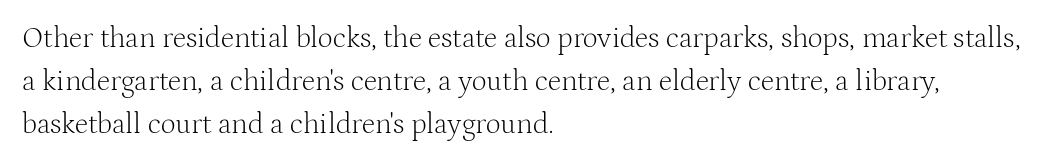
Q: Is the text bold? A: No.
Q: Is the text italic (slanted)? A: No, it is upright.
Q: Is the typeface a serif or a sans-serif typeface? A: Serif.
Q: Is the text underlined? A: No.
Q: How is the paragraph aligned? A: Left-aligned.
Q: Is the spacing between letters normal or unusually wide? A: Normal.
Q: Is the spacing between lines tight, normal or loose? A: Normal.
Q: Width (condensed, normal, or wide)? A: Normal.
Q: Stroke contrast? A: Medium.
Q: x-height? A: Medium.
Q: Monospaced? A: No.
